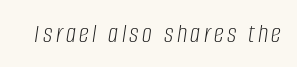
The image shows 28 px light, condensed type, italic (leaning right); set not underlined; low stroke contrast and a large x-height.
